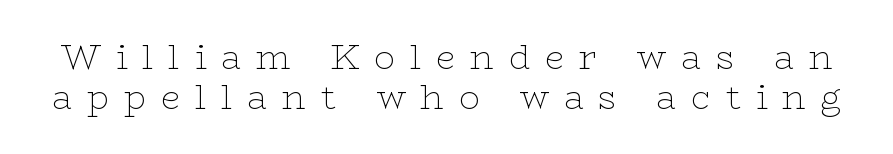
{"serif": "yes", "italic": "no", "bold": "no", "weight": "thin", "width": "wide", "stroke_contrast": "low", "x_height": "medium", "monospaced": "no", "underline": "no", "line_spacing_ratio": 1.17, "letter_spacing": "wide", "letter_spacing_em": 0.44, "glyph_px": 34}
